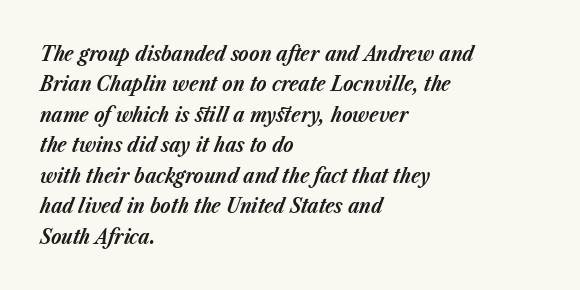
{"italic": "yes", "lean": "right", "slant_degrees": 23, "bold": "yes", "underline": "no", "align": "left", "line_spacing": "normal", "line_spacing_ratio": 1.45, "letter_spacing": "normal", "letter_spacing_em": 0.0, "glyph_px": 21}
